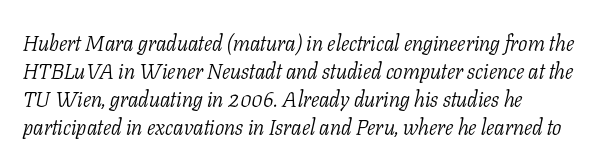
The whole block is typeset with a tilt. Glance below the letters and you will spot only blank space. Short note: letters normally spaced. Summary of vertical rhythm: regular, with standard interline spacing. Stems here are at most as thick as an everyday book face. The paragraph shown leans on its left margin.
